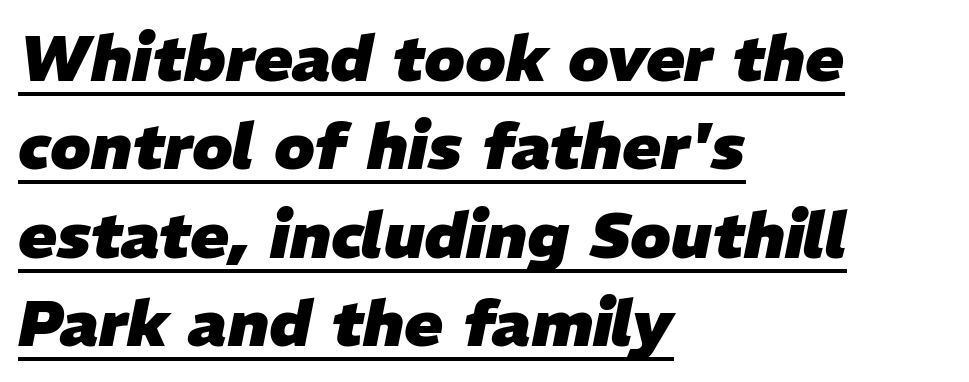
Q: Is the text bold? A: Yes.
Q: Is the text italic (slanted)? A: Yes, it leans right by about 11 degrees.
Q: Is the text underlined? A: Yes.
Q: How is the paragraph aligned? A: Left-aligned.
Q: Is the spacing between letters normal or unusually wide? A: Normal.
Q: Is the spacing between lines tight, normal or loose? A: Normal.
Q: Width (condensed, normal, or wide)? A: Normal.
Q: Stroke contrast? A: Low.
Q: x-height? A: Medium.
Q: Monospaced? A: No.
